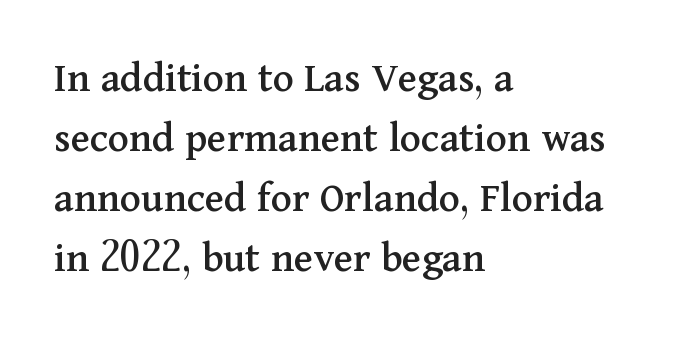
{"serif": "yes", "italic": "no", "width": "normal", "stroke_contrast": "medium", "x_height": "medium", "monospaced": "no", "underline": "no", "align": "left", "line_spacing": "normal", "line_spacing_ratio": 1.36, "letter_spacing": "normal", "letter_spacing_em": 0.0, "glyph_px": 44}
